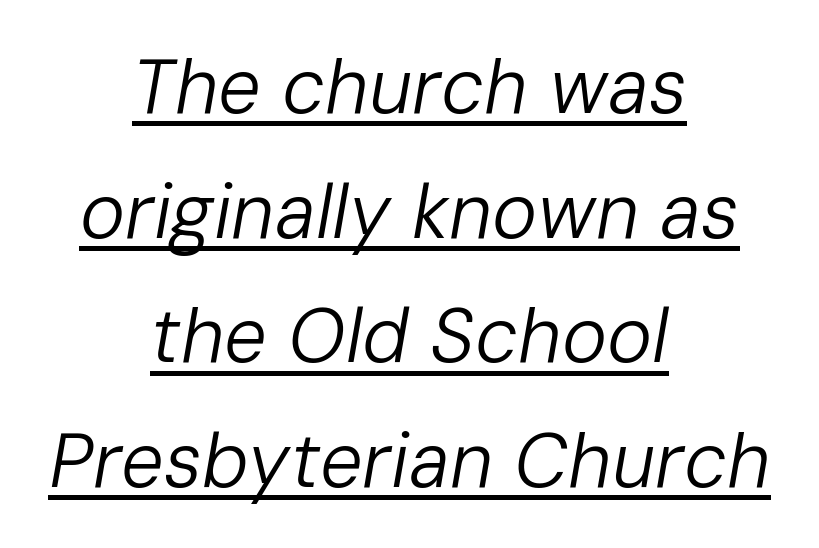
Caption: lettering with a line underneath. It's the slanting kind of type. The passage is arranged like a title page — every line centered. Regarding leading, the lines here are spaced in the standard way. Nothing heavy about these letters — not bold at all. Look at the tracking — it's just the regular setting, nothing added.
